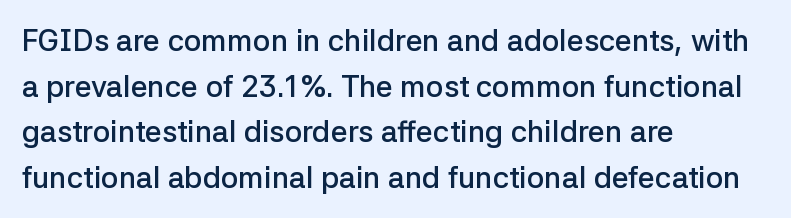
Strokes here are thickened, but only to semibold level. Classification — sans serif. Glyph-to-glyph distance matches everyday printed text. These lines are rendered in a variable-pitch font. Only glyphs here, with clear space below each row. The passage is arranged the way most books set body copy — flush left.
